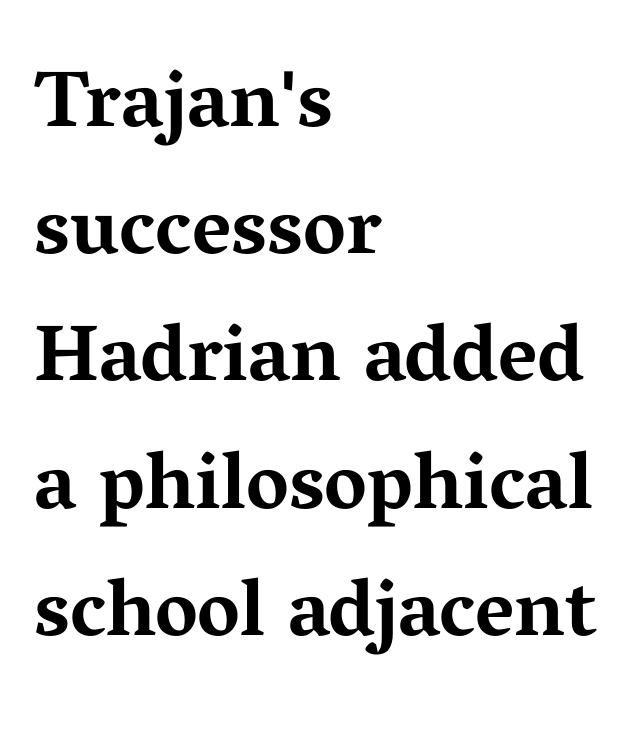
The image shows 80 px bold, wide serif type, upright; set left-aligned, normal line spacing (1.59x), normal letter spacing, not underlined; medium stroke contrast and a medium x-height.
